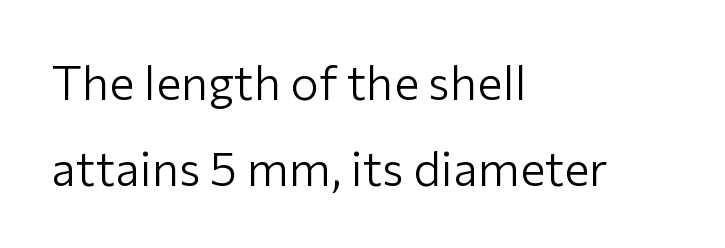
Q: Is the text bold? A: No.
Q: Is the text italic (slanted)? A: No, it is upright.
Q: Is the typeface a serif or a sans-serif typeface? A: Sans-serif.
Q: Is the text underlined? A: No.
Q: How is the paragraph aligned? A: Left-aligned.
Q: Is the spacing between letters normal or unusually wide? A: Normal.
Q: Width (condensed, normal, or wide)? A: Normal.
Q: Stroke contrast? A: Low.
Q: x-height? A: Medium.
Q: Monospaced? A: No.
